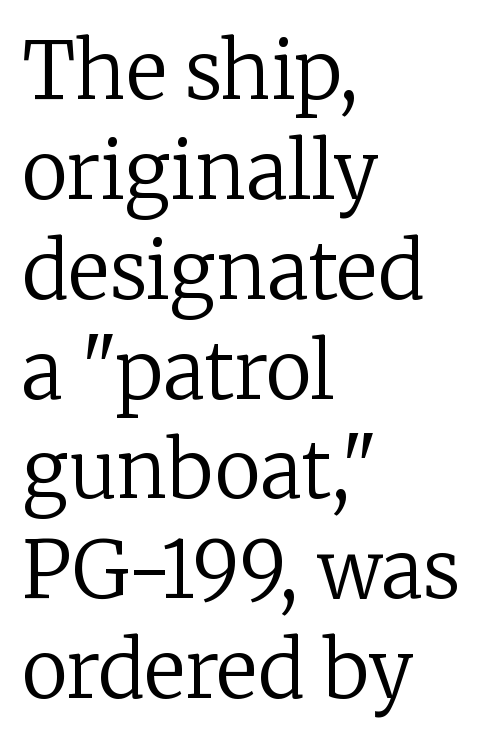
The image shows 78 px regular-weight serif type, upright; set left-aligned, normal line spacing (1.28x), normal letter spacing, not underlined; low stroke contrast and a medium x-height.
